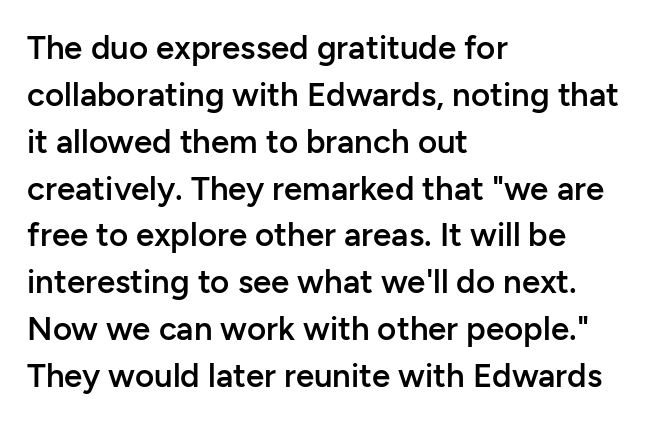
The image shows 33 px semibold sans-serif type, upright; set left-aligned, normal line spacing (1.42x), normal letter spacing, not underlined; low stroke contrast and a medium x-height.
